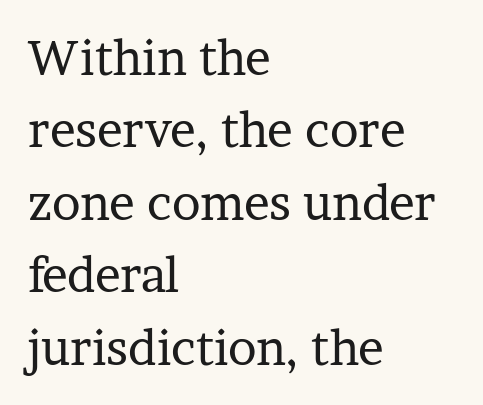
Whoever set this chose a conventional vertical rhythm. The rendering anchors every line to the left-hand side. The typeface has the unassuming heft of standard copy or less. Are there feet on the stems? There are — it's a serif. The passage shown is not underscored anywhere.
